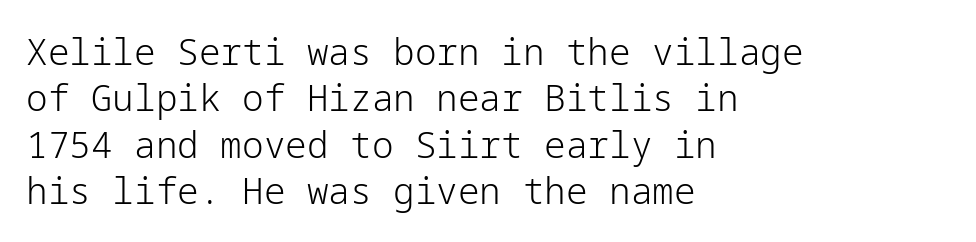
{"serif": "no", "italic": "no", "bold": "no", "weight": "light", "width": "normal", "stroke_contrast": "low", "x_height": "medium", "underline": "no", "align": "left", "line_spacing": "normal", "line_spacing_ratio": 1.29, "letter_spacing": "normal", "letter_spacing_em": 0.0, "glyph_px": 36}
